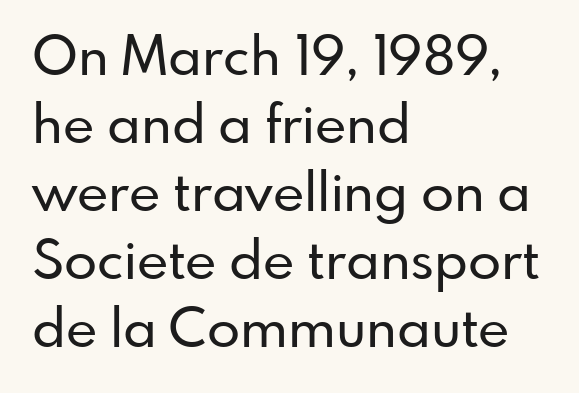
The lines sit at an ordinary, default distance from one another. Is this a sans? Yes — the strokes have no serifs. The baseline area is clear. You could call the tracking neutral — neither tight nor loose. Alignment: flush left.
